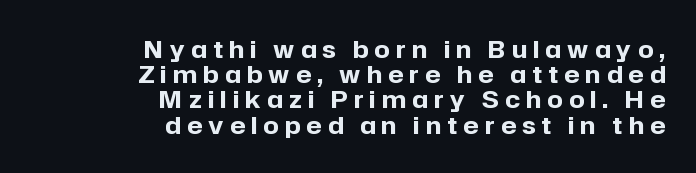
The image shows 24 px bold type, upright; set right-aligned, tight line spacing (1.05x), unusually wide letter spacing (+0.26 em), not underlined.
